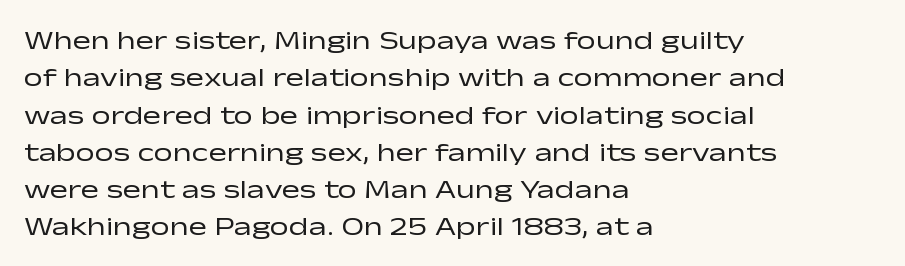
The image shows 27 px text type, upright; set left-aligned, normal line spacing (1.38x), normal letter spacing, not underlined.
